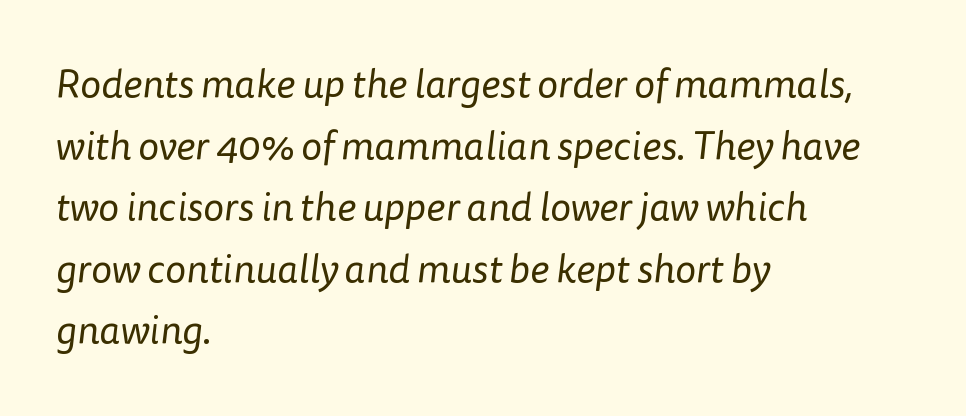
Note the varied advance widths — an 'i' is clearly narrower than an 'm'. Each word holds together tightly as a unit, with standard inter-letter gaps. Line beginnings align vertically; line endings do not. Counters stay open thanks to moderate or lighter strokes. This is sans-serif lettering, the kind often seen on screens and signage. Vertical spacing — default.
